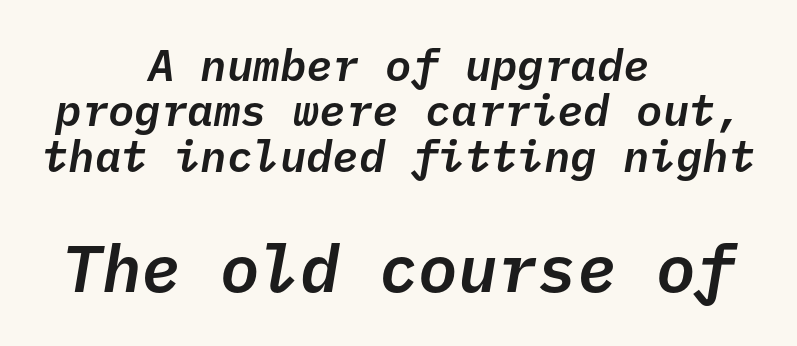
Q: Is the text italic (slanted)? A: Yes, it leans right by about 10 degrees.
Q: Is the text underlined? A: No.
Q: How is the paragraph aligned? A: Centered.
Q: Is the spacing between letters normal or unusually wide? A: Normal.
Q: Is the spacing between lines tight, normal or loose? A: Tight.
Q: Which block of text is set in a larger size, the first (top) or the second (bottom)? A: The second (bottom) one.
Q: Width (condensed, normal, or wide)? A: Normal.
Q: Stroke contrast? A: Low.
Q: x-height? A: Medium.
Q: Monospaced? A: Yes.
